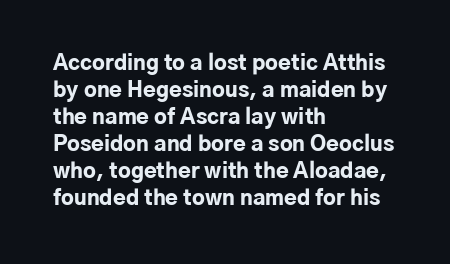
The image shows 21 px bold type, upright; set left-aligned, normal line spacing (1.29x), normal letter spacing, not underlined.
